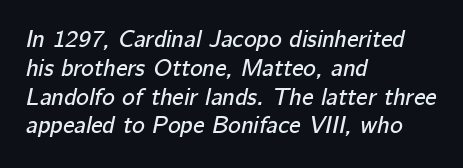
The image shows 24 px text type, italic (leaning right); set left-aligned, line spacing 1.2x, normal letter spacing, not underlined.
